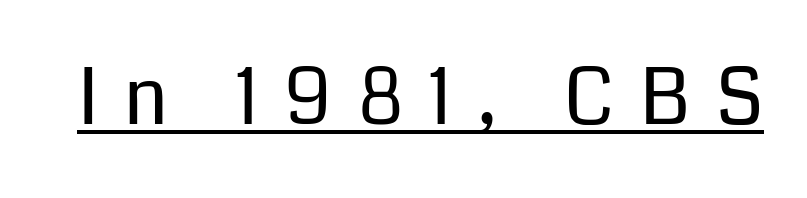
Q: Is the text bold? A: No.
Q: Is the text italic (slanted)? A: No, it is upright.
Q: Is the typeface a serif or a sans-serif typeface? A: Sans-serif.
Q: Is the text underlined? A: Yes.
Q: Is the spacing between letters normal or unusually wide? A: Unusually wide.
Q: Width (condensed, normal, or wide)? A: Normal.
Q: Stroke contrast? A: Low.
Q: x-height? A: Medium.
Q: Monospaced? A: No.
